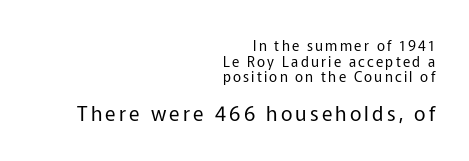
The image shows 20 px text type, upright; set right-aligned, tight line spacing (1.11x), not underlined; the second (bottom) block is 1.43x larger.
